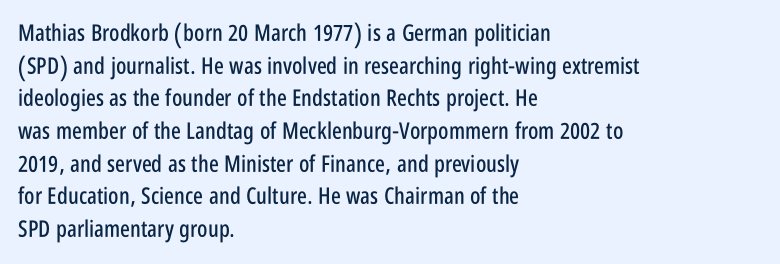
The image shows 23 px text type, upright; set left-aligned, normal line spacing (1.42x), normal letter spacing, not underlined.
